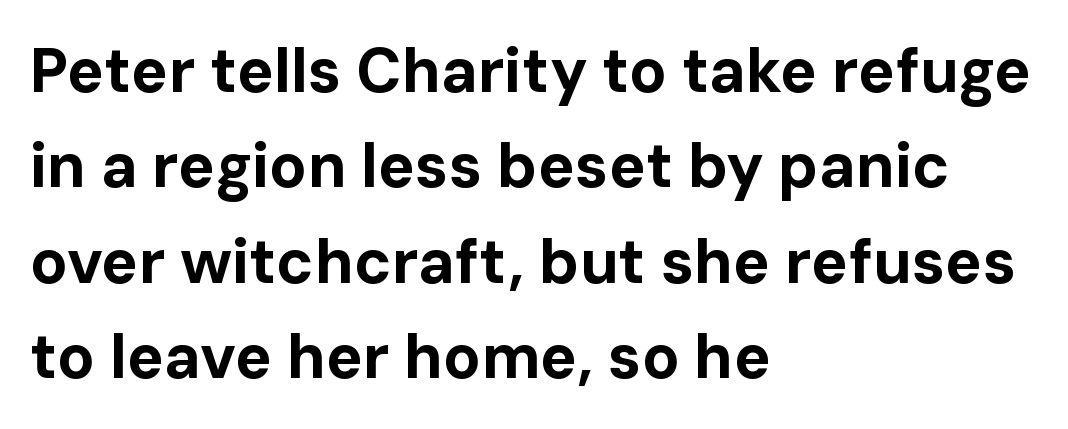
The image shows 62 px bold sans-serif type, upright; set left-aligned, normal line spacing (1.54x), normal letter spacing, not underlined; low stroke contrast and a medium x-height.
